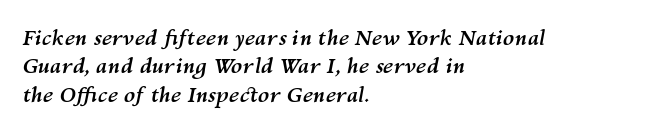
Q: Is the text bold? A: Yes.
Q: Is the text italic (slanted)? A: Yes, it leans right by about 10 degrees.
Q: Is the text underlined? A: No.
Q: How is the paragraph aligned? A: Left-aligned.
Q: Is the spacing between letters normal or unusually wide? A: Normal.
Q: Is the spacing between lines tight, normal or loose? A: Normal.
